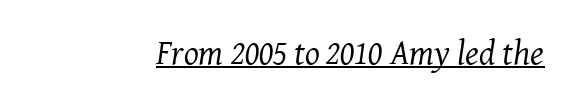
Q: Is the text bold? A: No.
Q: Is the text italic (slanted)? A: Yes, it leans right by about 7 degrees.
Q: Is the typeface a serif or a sans-serif typeface? A: Serif.
Q: Is the text underlined? A: Yes.
Q: Is the spacing between letters normal or unusually wide? A: Normal.
Q: Width (condensed, normal, or wide)? A: Normal.
Q: Stroke contrast? A: Medium.
Q: x-height? A: Medium.
Q: Monospaced? A: No.
